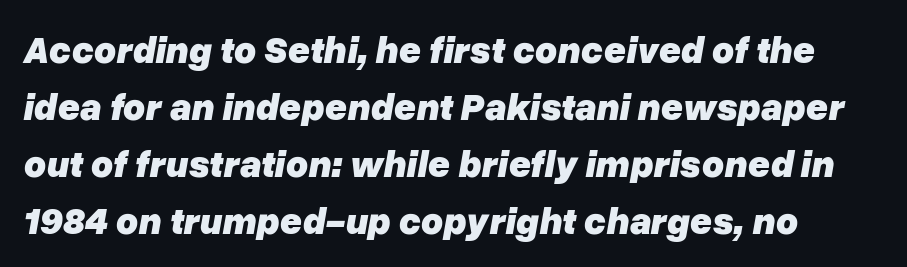
Q: Is the text bold? A: Yes.
Q: Is the text italic (slanted)? A: Yes, it leans right by about 10 degrees.
Q: Is the text underlined? A: No.
Q: How is the paragraph aligned? A: Left-aligned.
Q: Is the spacing between letters normal or unusually wide? A: Normal.
Q: Is the spacing between lines tight, normal or loose? A: Normal.
Q: Width (condensed, normal, or wide)? A: Normal.
Q: Stroke contrast? A: Low.
Q: x-height? A: Medium.
Q: Monospaced? A: No.
